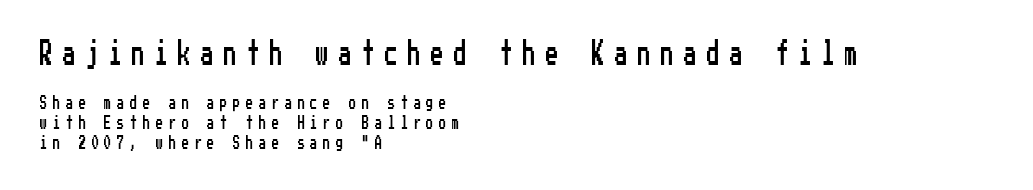
Q: Is the text italic (slanted)? A: No, it is upright.
Q: Is the text underlined? A: No.
Q: How is the paragraph aligned? A: Left-aligned.
Q: Is the spacing between letters normal or unusually wide? A: Unusually wide.
Q: Is the spacing between lines tight, normal or loose? A: Normal.
Q: Which block of text is set in a larger size, the first (top) or the second (bottom)? A: The first (top) one.
